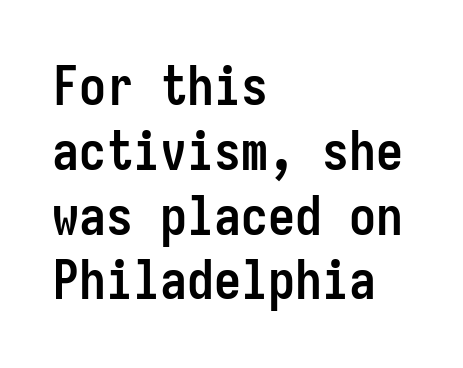
The image shows 54 px semibold, condensed sans-serif type, upright, monospaced; set left-aligned, line spacing 1.2x, normal letter spacing, not underlined; low stroke contrast and a medium x-height.
